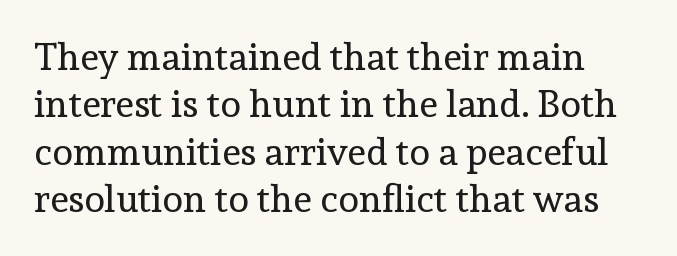
The letterforms sit at book weight or below. Regarding serifs, this sample has them. Only glyphs here, with clear space below each row. You could call the tracking neutral — neither tight nor loose. Vertical spacing — default. Italic? Not at all — the glyphs are vertical.
